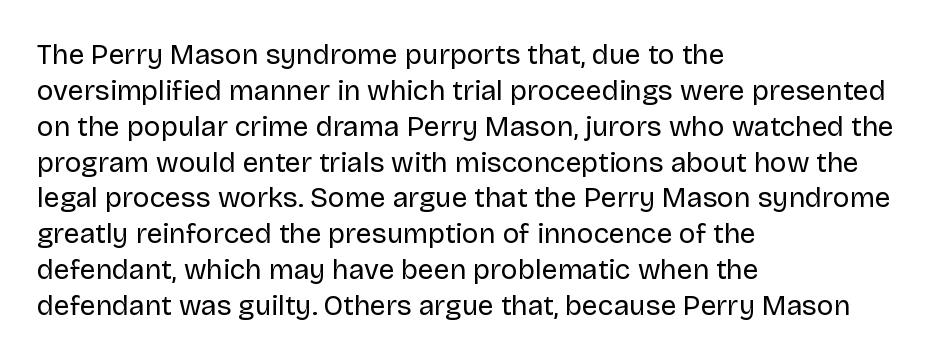
Q: Is the text bold? A: No.
Q: Is the text italic (slanted)? A: No, it is upright.
Q: Is the typeface a serif or a sans-serif typeface? A: Sans-serif.
Q: Is the text underlined? A: No.
Q: How is the paragraph aligned? A: Left-aligned.
Q: Is the spacing between letters normal or unusually wide? A: Normal.
Q: Is the spacing between lines tight, normal or loose? A: Normal.
Q: Width (condensed, normal, or wide)? A: Normal.
Q: Stroke contrast? A: Low.
Q: x-height? A: Large.
Q: Monospaced? A: No.
